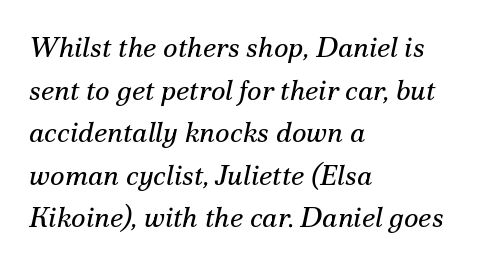
Q: Is the text bold? A: No.
Q: Is the text italic (slanted)? A: Yes, it leans right by about 12 degrees.
Q: Is the typeface a serif or a sans-serif typeface? A: Serif.
Q: Is the text underlined? A: No.
Q: How is the paragraph aligned? A: Left-aligned.
Q: Is the spacing between letters normal or unusually wide? A: Normal.
Q: Is the spacing between lines tight, normal or loose? A: Normal.
Q: Width (condensed, normal, or wide)? A: Normal.
Q: Stroke contrast? A: Medium.
Q: x-height? A: Small.
Q: Monospaced? A: No.
